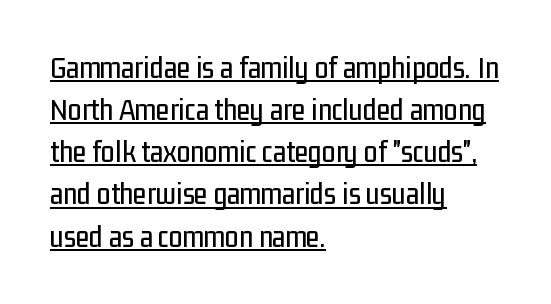
{"serif": "no", "italic": "no", "width": "condensed", "stroke_contrast": "low", "x_height": "medium", "monospaced": "no", "underline": "yes", "align": "left", "line_spacing": "normal", "line_spacing_ratio": 1.36, "letter_spacing": "normal", "letter_spacing_em": 0.0, "glyph_px": 31}
